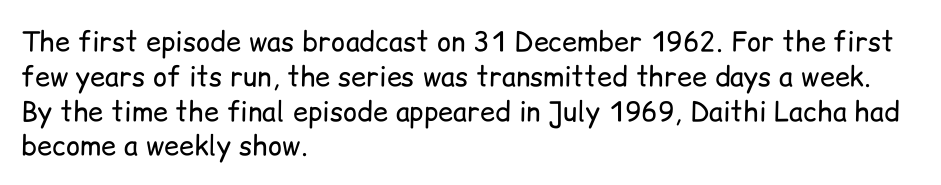
{"italic": "no", "bold": "no", "underline": "no", "align": "left", "line_spacing": "normal", "line_spacing_ratio": 1.29, "letter_spacing": "normal", "letter_spacing_em": 0.0, "glyph_px": 27}
